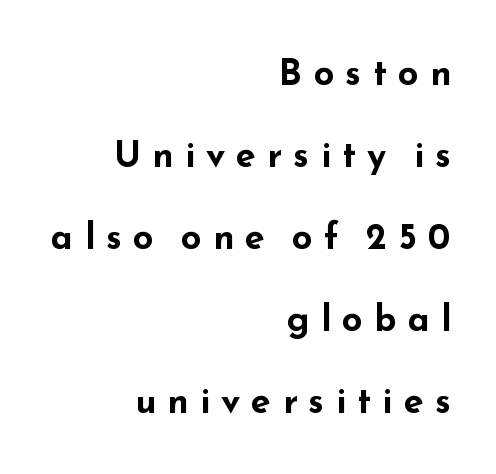
{"serif": "no", "italic": "no", "bold": "yes", "weight": "bold", "width": "wide", "stroke_contrast": "low", "x_height": "small", "monospaced": "no", "underline": "no", "align": "right", "line_spacing": "loose", "line_spacing_ratio": 2.28, "letter_spacing": "wide", "letter_spacing_em": 0.31, "glyph_px": 36}
